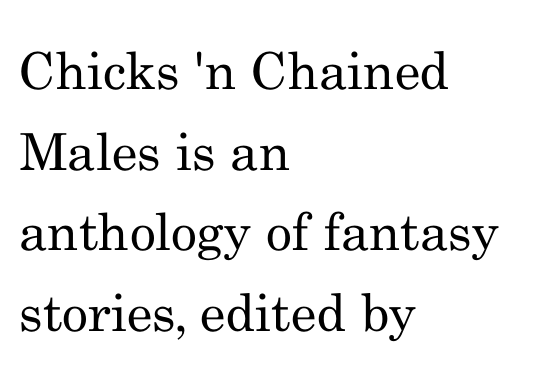
{"serif": "yes", "italic": "no", "bold": "no", "weight": "regular", "width": "normal", "stroke_contrast": "medium", "x_height": "small", "monospaced": "no", "underline": "no", "align": "left", "line_spacing": "normal", "line_spacing_ratio": 1.58, "letter_spacing": "normal", "letter_spacing_em": 0.0, "glyph_px": 51}
